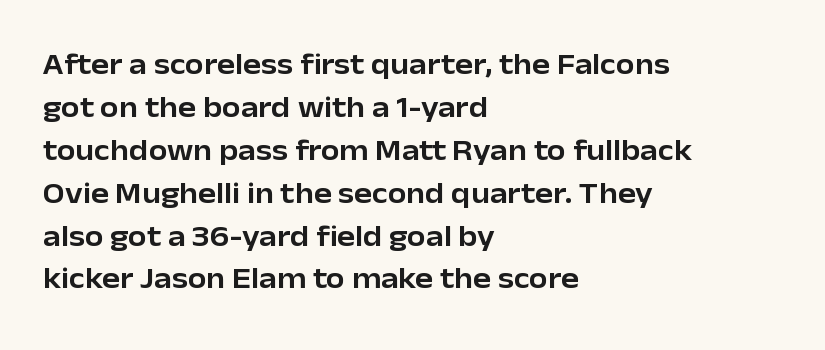
{"serif": "no", "italic": "no", "width": "normal", "stroke_contrast": "low", "x_height": "medium", "monospaced": "no", "underline": "no", "align": "left", "line_spacing": "normal", "line_spacing_ratio": 1.43, "letter_spacing": "normal", "letter_spacing_em": 0.0, "glyph_px": 30}
